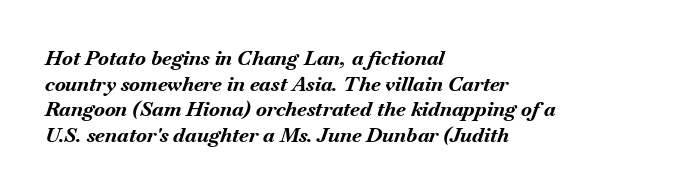
Does the lettering tilt? It does — this is italic. Weight check: bold — yes, fully. The rows are spaced the way most documents space them. No word sits above an underline. The setting favours the left margin, as ordinary paragraphs usually do.
